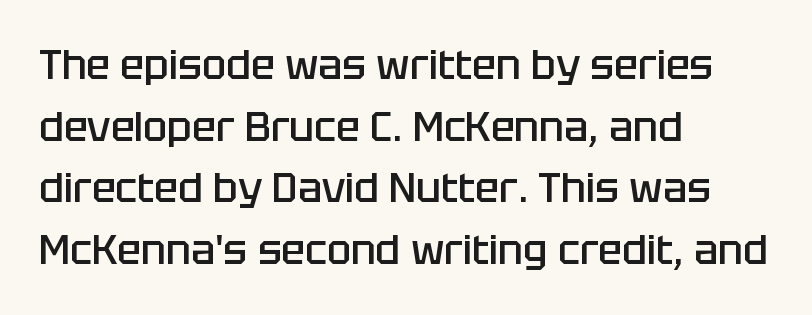
{"serif": "no", "italic": "no", "bold": "semi", "weight": "semibold", "width": "normal", "stroke_contrast": "low", "x_height": "large", "monospaced": "no", "underline": "no", "align": "left", "line_spacing": "normal", "line_spacing_ratio": 1.54, "letter_spacing": "normal", "letter_spacing_em": 0.0, "glyph_px": 40}
